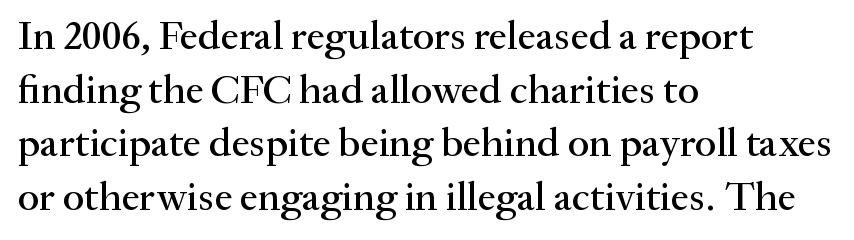
{"serif": "yes", "italic": "no", "width": "normal", "stroke_contrast": "medium", "x_height": "small", "monospaced": "no", "underline": "no", "align": "left", "line_spacing": "normal", "line_spacing_ratio": 1.31, "letter_spacing": "normal", "letter_spacing_em": 0.0, "glyph_px": 41}
